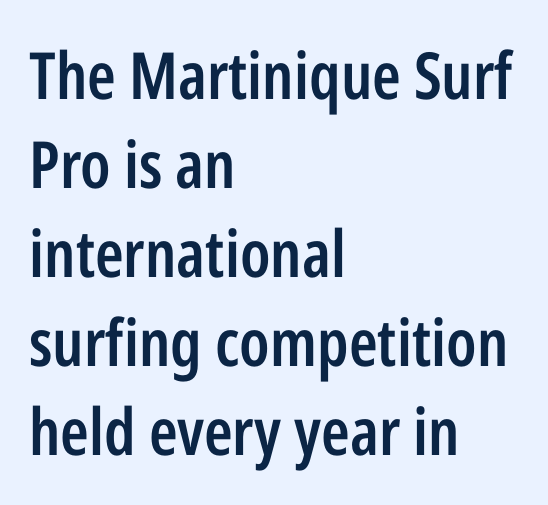
The image shows 65 px semibold, condensed sans-serif type, upright; set left-aligned, normal line spacing (1.37x), normal letter spacing, not underlined; low stroke contrast and a medium x-height.
